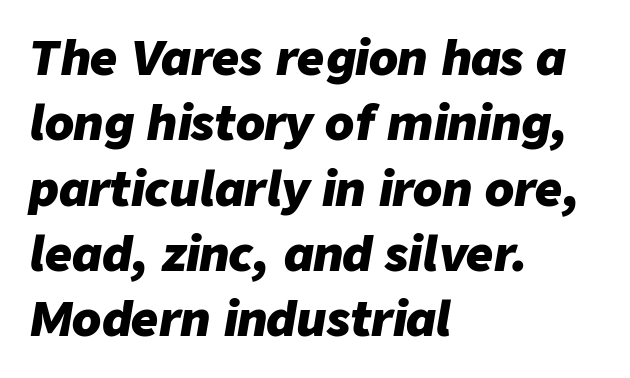
The rendering keeps characters at their native spacing. Is the type slanted? Yes — the strokes lean at a clear angle. The space between consecutive lines is moderate. The paragraph shown leans on its left margin.
